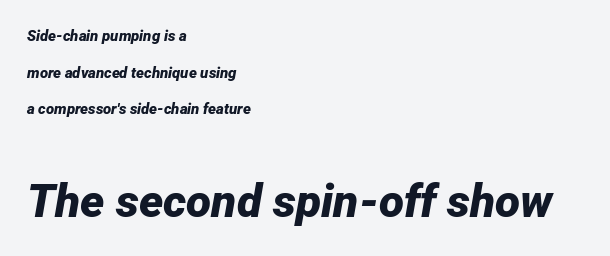
The image shows 46 px bold type, italic (leaning right); set left-aligned, loose line spacing (2.44x), normal letter spacing, not underlined; the second (bottom) block is 3.07x larger; low stroke contrast and a medium x-height.
